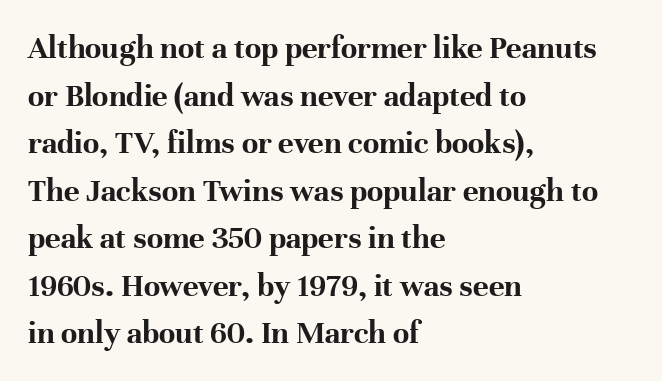
Q: Is the text bold? A: Yes.
Q: Is the text italic (slanted)? A: No, it is upright.
Q: Is the typeface a serif or a sans-serif typeface? A: Serif.
Q: Is the text underlined? A: No.
Q: How is the paragraph aligned? A: Left-aligned.
Q: Is the spacing between letters normal or unusually wide? A: Normal.
Q: Is the spacing between lines tight, normal or loose? A: Normal.
Q: Width (condensed, normal, or wide)? A: Normal.
Q: Stroke contrast? A: High.
Q: x-height? A: Medium.
Q: Monospaced? A: No.
